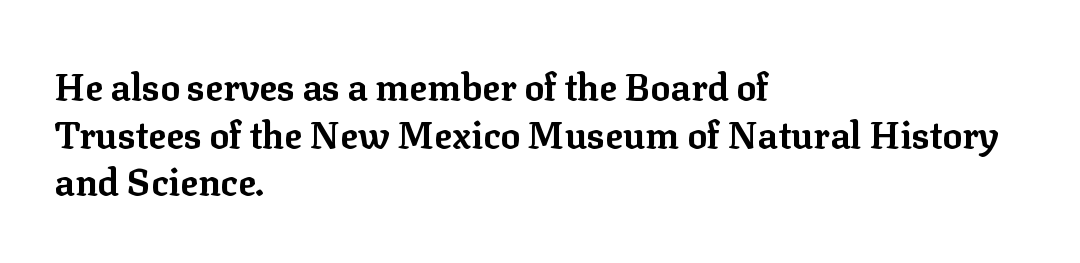
Q: Is the text bold? A: Yes.
Q: Is the text italic (slanted)? A: No, it is upright.
Q: Is the typeface a serif or a sans-serif typeface? A: Serif.
Q: Is the text underlined? A: No.
Q: How is the paragraph aligned? A: Left-aligned.
Q: Is the spacing between letters normal or unusually wide? A: Normal.
Q: Is the spacing between lines tight, normal or loose? A: Normal.
Q: Width (condensed, normal, or wide)? A: Normal.
Q: Stroke contrast? A: Low.
Q: x-height? A: Medium.
Q: Monospaced? A: No.
